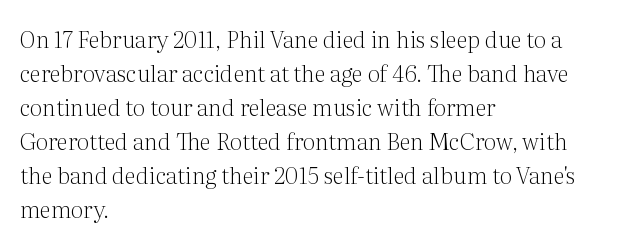
The image shows 23 px text type, upright; set left-aligned, normal line spacing (1.48x), normal letter spacing, not underlined.
